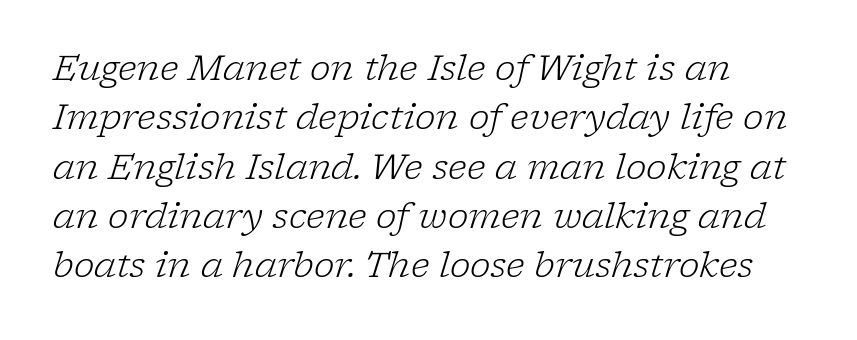
{"serif": "yes", "italic": "yes", "lean": "right", "slant_degrees": 17, "bold": "no", "weight": "light", "width": "normal", "stroke_contrast": "low", "x_height": "medium", "monospaced": "no", "underline": "no", "line_spacing": "normal", "line_spacing_ratio": 1.41, "letter_spacing": "normal", "letter_spacing_em": 0.0, "glyph_px": 35}
